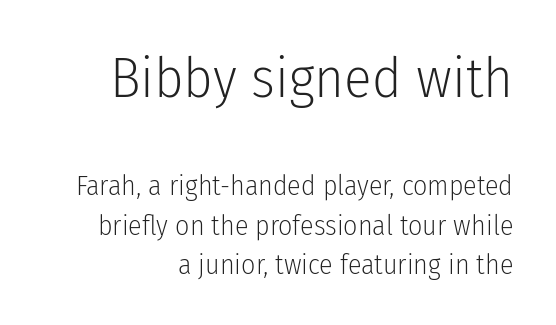
The image shows 57 px light, condensed sans-serif type, upright; set right-aligned, normal line spacing (1.4x), normal letter spacing, not underlined; the first (top) block is 2.04x larger; low stroke contrast and a medium x-height.
